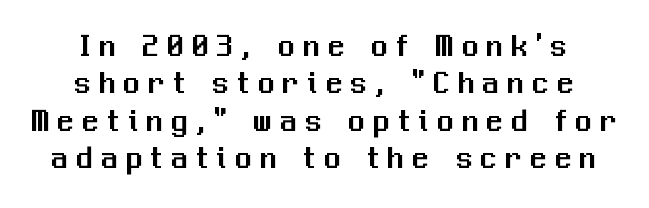
Q: Is the text italic (slanted)? A: No, it is upright.
Q: Is the typeface a serif or a sans-serif typeface? A: Sans-serif.
Q: Is the text underlined? A: No.
Q: Is the spacing between letters normal or unusually wide? A: Unusually wide.
Q: Is the spacing between lines tight, normal or loose? A: Tight.
Q: Width (condensed, normal, or wide)? A: Normal.
Q: Stroke contrast? A: Medium.
Q: x-height? A: Medium.
Q: Monospaced? A: No.
